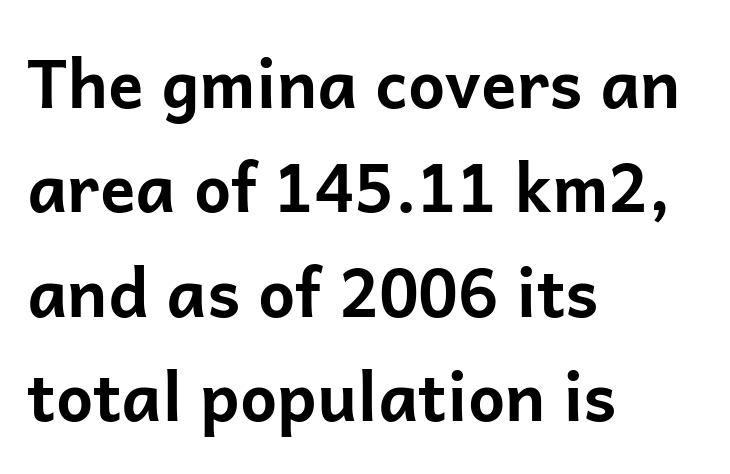
The image shows 66 px bold sans-serif type, upright; set left-aligned, normal line spacing (1.58x), normal letter spacing, not underlined; low stroke contrast and a medium x-height.
